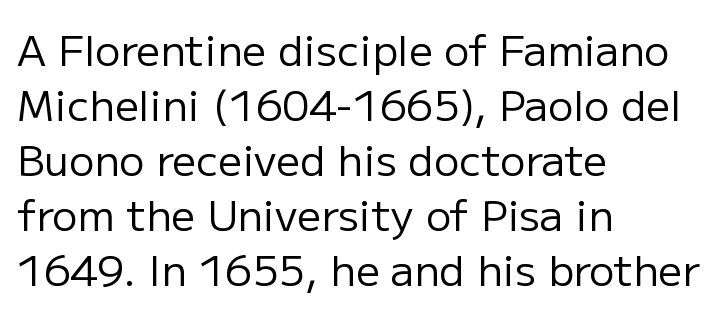
Q: Is the text bold? A: No.
Q: Is the text italic (slanted)? A: No, it is upright.
Q: Is the typeface a serif or a sans-serif typeface? A: Sans-serif.
Q: Is the text underlined? A: No.
Q: How is the paragraph aligned? A: Left-aligned.
Q: Is the spacing between letters normal or unusually wide? A: Normal.
Q: Is the spacing between lines tight, normal or loose? A: Normal.
Q: Width (condensed, normal, or wide)? A: Normal.
Q: Stroke contrast? A: Low.
Q: x-height? A: Medium.
Q: Monospaced? A: No.
